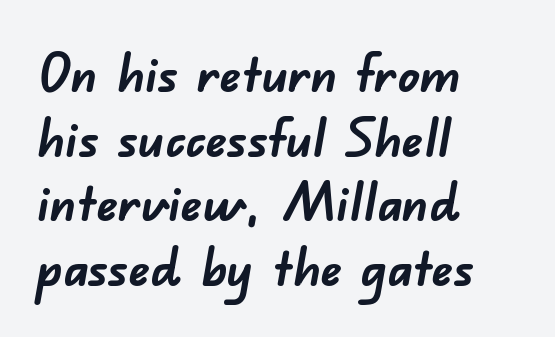
Quick note: underline off. Each word holds together tightly as a unit, with standard inter-letter gaps. The typesetter chose a ragged-right arrangement here. Strong, thick strokes mark this as bold type.
